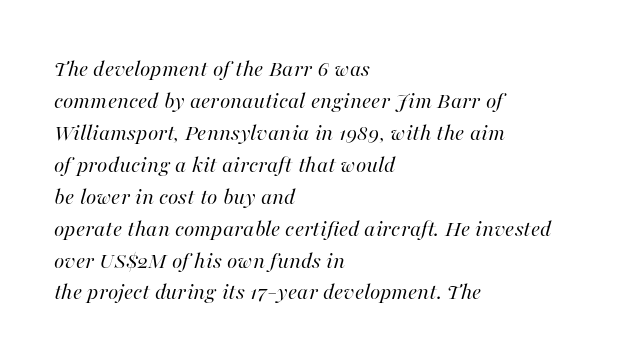
Words appear dense and cohesive because spacing is normal. These lines were composed using italics. Nobody drew a line under any word here. No chunkiness to these letters — they're not bold.
